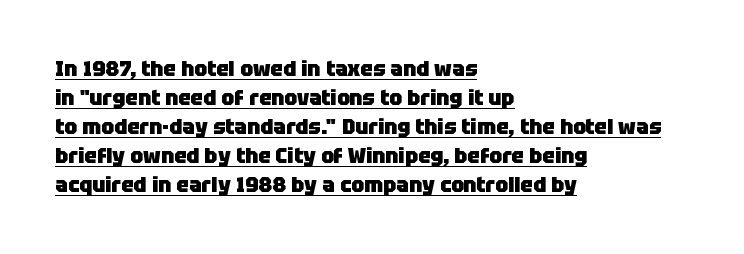
{"italic": "no", "bold": "yes", "underline": "yes", "align": "left", "line_spacing": "normal", "line_spacing_ratio": 1.38, "letter_spacing": "normal", "letter_spacing_em": 0.0, "glyph_px": 21}
